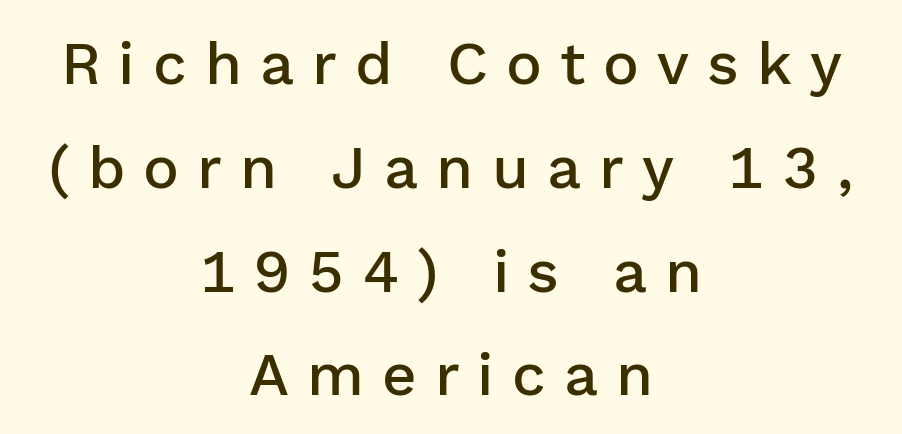
The image shows 60 px semibold sans-serif type, upright; set centered, line spacing 1.73x, unusually wide letter spacing (+0.3 em), not underlined; low stroke contrast and a medium x-height.
